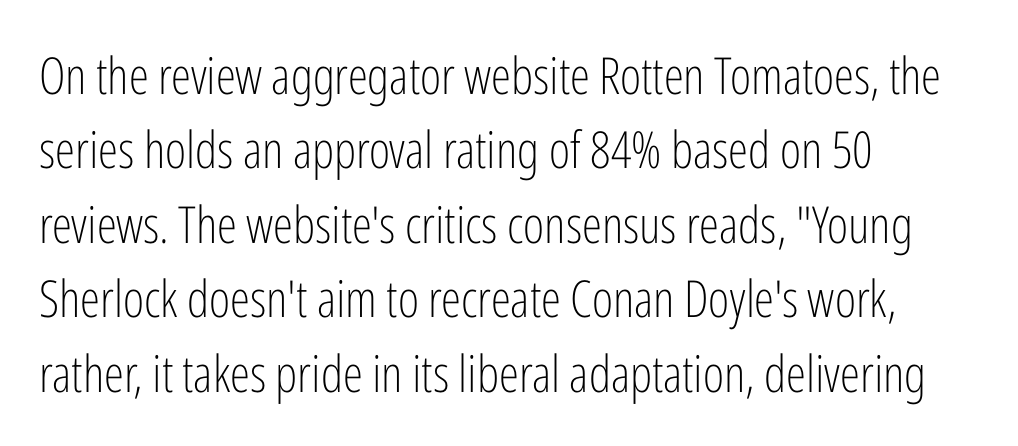
Q: Is the text bold? A: No.
Q: Is the text italic (slanted)? A: No, it is upright.
Q: Is the typeface a serif or a sans-serif typeface? A: Sans-serif.
Q: Is the text underlined? A: No.
Q: How is the paragraph aligned? A: Left-aligned.
Q: Is the spacing between letters normal or unusually wide? A: Normal.
Q: Is the spacing between lines tight, normal or loose? A: Normal.
Q: Width (condensed, normal, or wide)? A: Condensed.
Q: Stroke contrast? A: Low.
Q: x-height? A: Medium.
Q: Monospaced? A: No.
